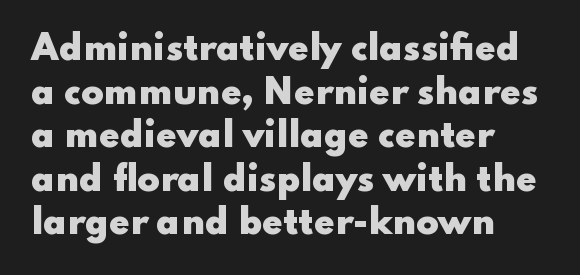
Q: Is the text bold? A: Yes.
Q: Is the text italic (slanted)? A: No, it is upright.
Q: Is the typeface a serif or a sans-serif typeface? A: Sans-serif.
Q: Is the text underlined? A: No.
Q: How is the paragraph aligned? A: Left-aligned.
Q: Is the spacing between letters normal or unusually wide? A: Normal.
Q: Is the spacing between lines tight, normal or loose? A: Normal.
Q: Width (condensed, normal, or wide)? A: Wide.
Q: Stroke contrast? A: Low.
Q: x-height? A: Small.
Q: Monospaced? A: No.
